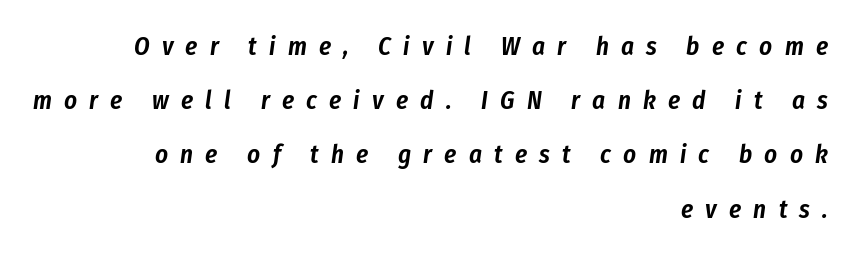
The image shows 25 px text type, italic (leaning right); set right-aligned, loose line spacing (2.17x), unusually wide letter spacing (+0.49 em), not underlined.
